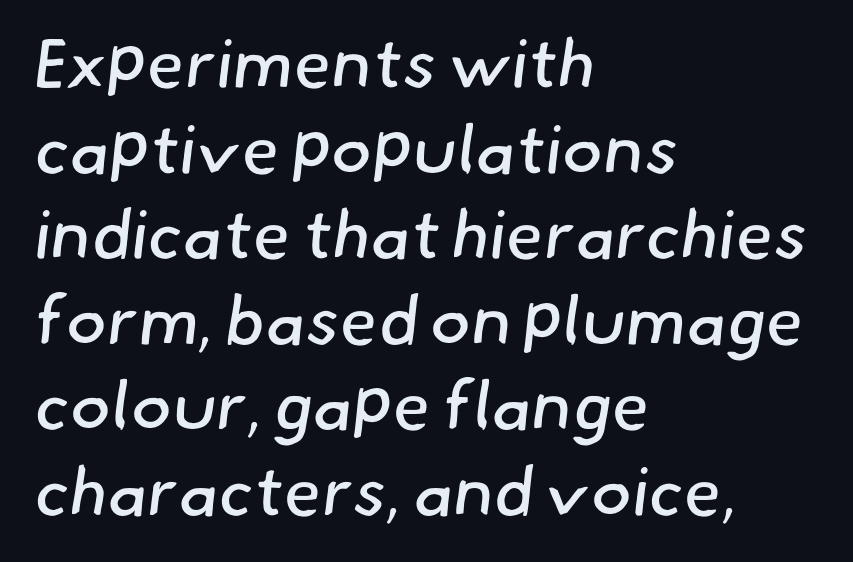
Vertical stems look standard width or narrower in stroke. These lines are rendered in a variable-pitch font. To sum up the face: it is a sans, with no serifs. Horizontally, the lines are justified to the leading edge only.
